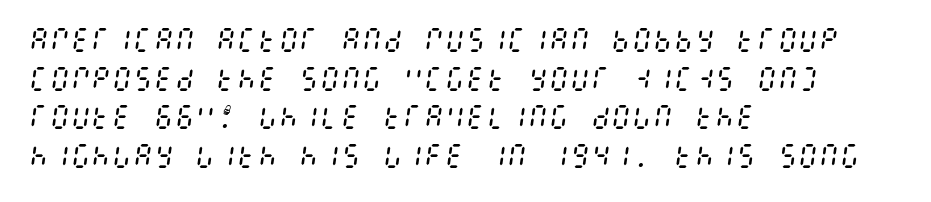
The image shows 26 px text type, italic (leaning right); set left-aligned, normal line spacing (1.49x), normal letter spacing, not underlined.
